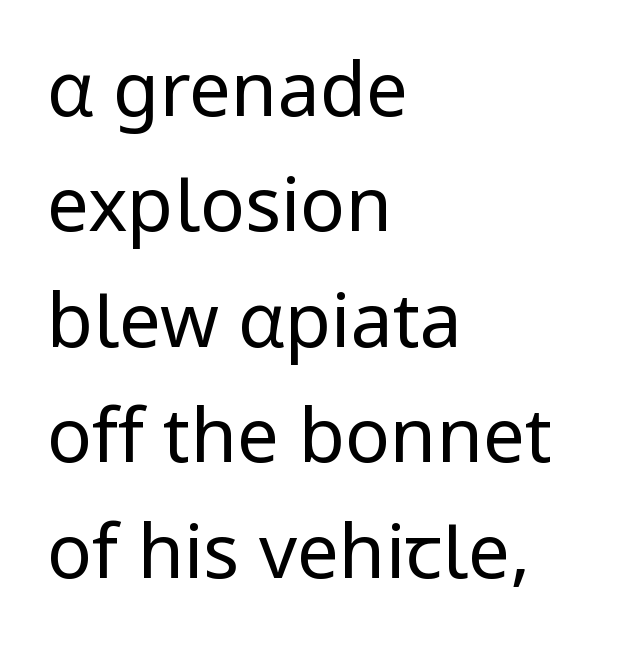
Q: Is the text bold? A: No.
Q: Is the text italic (slanted)? A: No, it is upright.
Q: Is the typeface a serif or a sans-serif typeface? A: Sans-serif.
Q: Is the text underlined? A: No.
Q: How is the paragraph aligned? A: Left-aligned.
Q: Is the spacing between letters normal or unusually wide? A: Normal.
Q: Is the spacing between lines tight, normal or loose? A: Normal.
Q: Width (condensed, normal, or wide)? A: Normal.
Q: Stroke contrast? A: Low.
Q: x-height? A: Medium.
Q: Monospaced? A: No.
